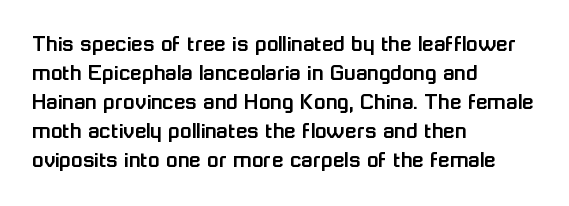
The image shows 24 px text type, upright; set left-aligned, line spacing 1.21x, normal letter spacing, not underlined.
